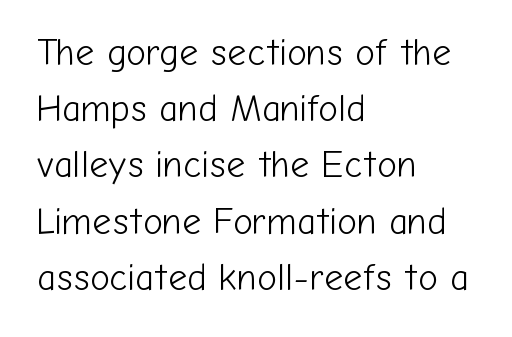
Every row of glyphs begins at an identical x-position on the left. Posture: vertical. Think of a printed novel: that variable character pitch is what you see here. The weight would be labelled regular, book, light, or lighter still.
